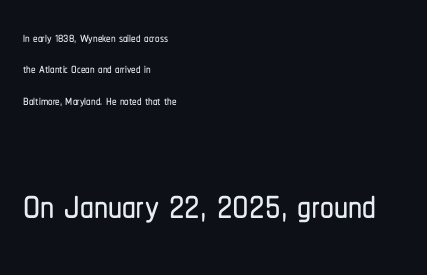
Each letter's strokes conclude bluntly, with no projecting serifs. Leftover space on each line is placed entirely after the last word. Notice how the stems are strictly vertical — no italics here. Type without underlining. Is this a fixed-width face? No — the glyphs have proportional, varying widths. Whoever set this made the second block the dominant, larger element.
